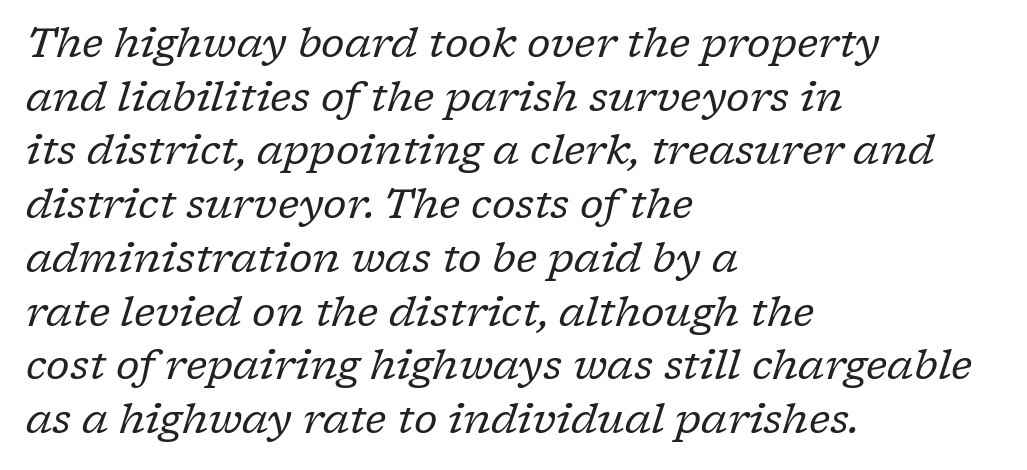
The image shows 41 px regular-weight serif type, italic (leaning right); set left-aligned, normal line spacing (1.31x), normal letter spacing, not underlined; low stroke contrast and a medium x-height.
